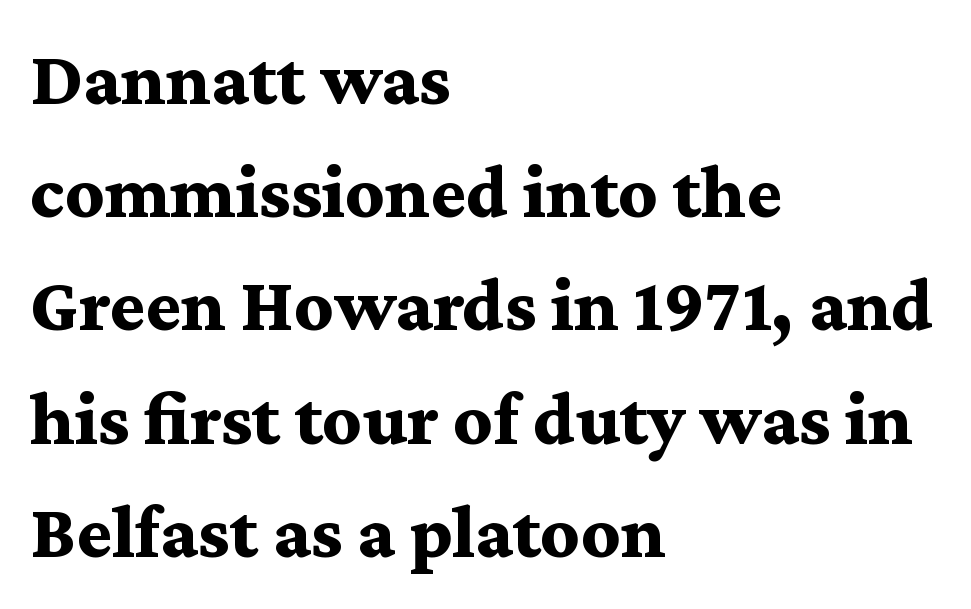
{"serif": "yes", "italic": "no", "bold": "yes", "weight": "bold", "width": "wide", "stroke_contrast": "medium", "x_height": "medium", "monospaced": "no", "underline": "no", "align": "left", "line_spacing": "normal", "line_spacing_ratio": 1.49, "letter_spacing": "normal", "letter_spacing_em": 0.0, "glyph_px": 76}
